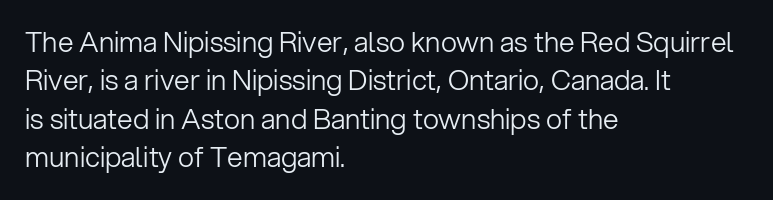
Casual observation: everything's shoved over to the left. Stroke mass is kept to a normal reading level or below. The letterforms sit shoulder to shoulder at normal distance. How would I describe the line gaps? Plain and ordinary. A roman cut, with each character standing at attention. Do the characters align in a grid? No, the font is proportional.
